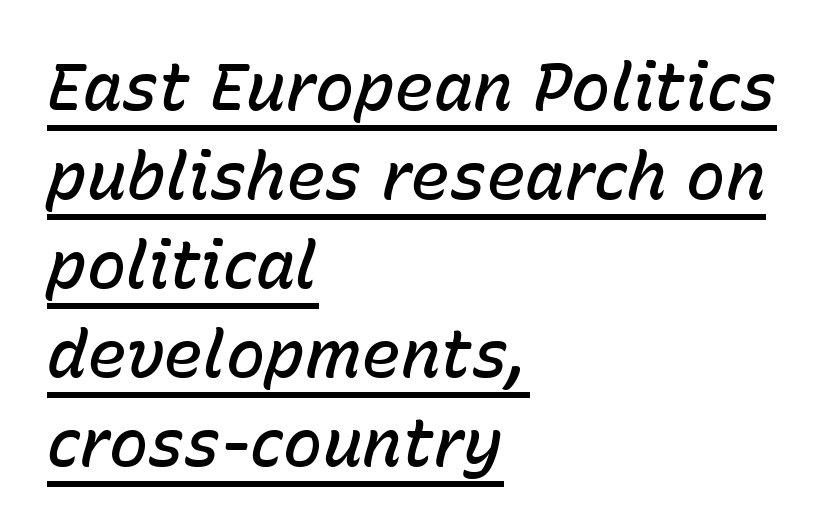
Q: Is the text bold? A: Semi-bold.
Q: Is the text italic (slanted)? A: Yes, it leans right by about 15 degrees.
Q: Is the text underlined? A: Yes.
Q: How is the paragraph aligned? A: Left-aligned.
Q: Is the spacing between letters normal or unusually wide? A: Normal.
Q: Is the spacing between lines tight, normal or loose? A: Normal.
Q: Width (condensed, normal, or wide)? A: Normal.
Q: Stroke contrast? A: Low.
Q: x-height? A: Medium.
Q: Monospaced? A: No.
